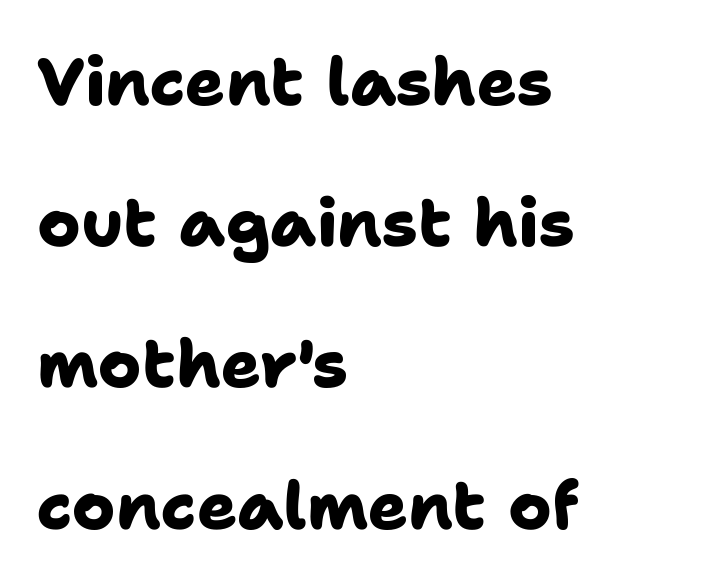
Q: Is the text bold? A: Yes.
Q: Is the typeface a serif or a sans-serif typeface? A: Sans-serif.
Q: Is the text underlined? A: No.
Q: How is the paragraph aligned? A: Left-aligned.
Q: Is the spacing between letters normal or unusually wide? A: Normal.
Q: Is the spacing between lines tight, normal or loose? A: Loose.
Q: Width (condensed, normal, or wide)? A: Normal.
Q: Stroke contrast? A: Low.
Q: x-height? A: Medium.
Q: Monospaced? A: No.
